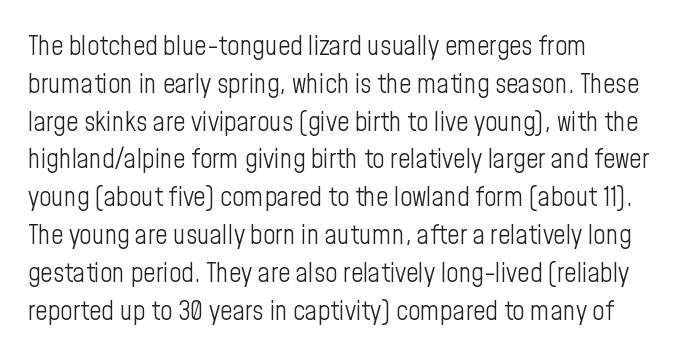
{"italic": "no", "bold": "no", "underline": "no", "align": "left", "line_spacing": "normal", "line_spacing_ratio": 1.4, "letter_spacing": "normal", "letter_spacing_em": 0.0, "glyph_px": 27}
